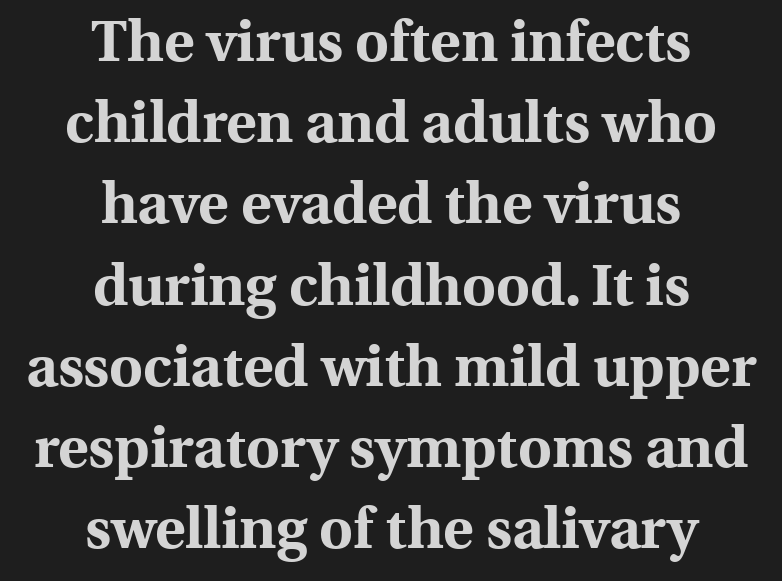
These words are printed bold, with thick strokes throughout. To sum up the face: it has serifs. Horizontal bands of white between lines are of average thickness. A centered setting, common on invitations and titles, is used for this passage. Nope, not italic — everything's standing straight. How are the letters spaced? Ordinarily, with no added tracking.
